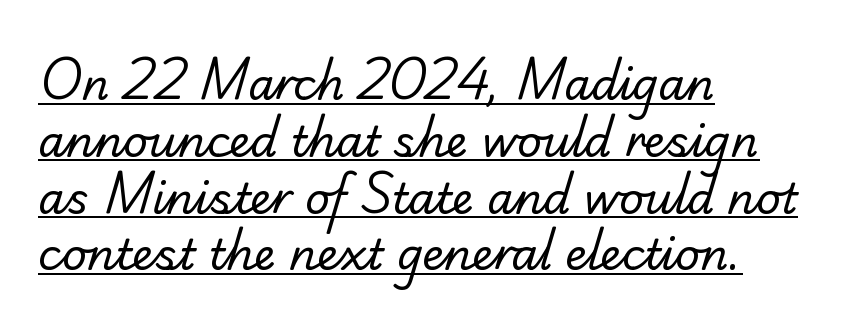
The image shows 43 px regular-weight serif type; set left-aligned, normal line spacing (1.32x), normal letter spacing, underlined; low stroke contrast and a small x-height.
